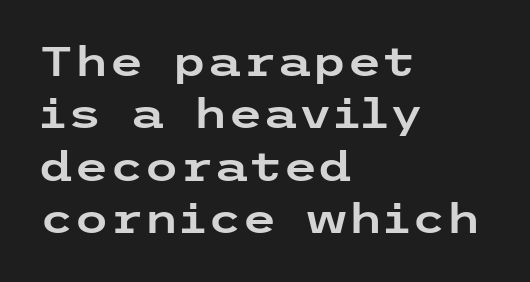
Vertically, the passage feels balanced, rows spaced as you'd expect. The letterforms sit shoulder to shoulder at normal distance. Posture: vertical. The face used here is a sans, in the tradition of grotesques and geometrics. A bare baseline throughout the passage. If you drew a ruler down the left edge, every line would touch it.
